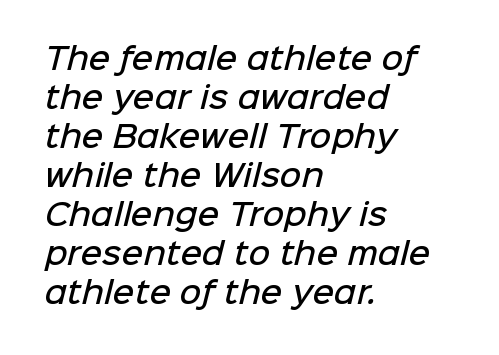
The image shows 30 px semibold sans-serif type; set left-aligned, normal line spacing (1.3x), normal letter spacing, not underlined; low stroke contrast and a medium x-height.
